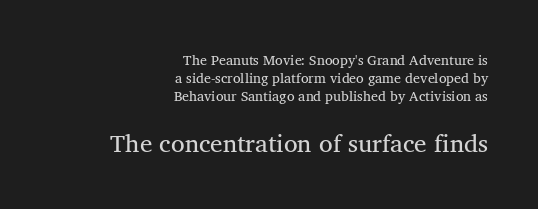
The image shows 25 px text type; set right-aligned, normal line spacing (1.3x), normal letter spacing, not underlined; the second (bottom) block is 1.79x larger.
